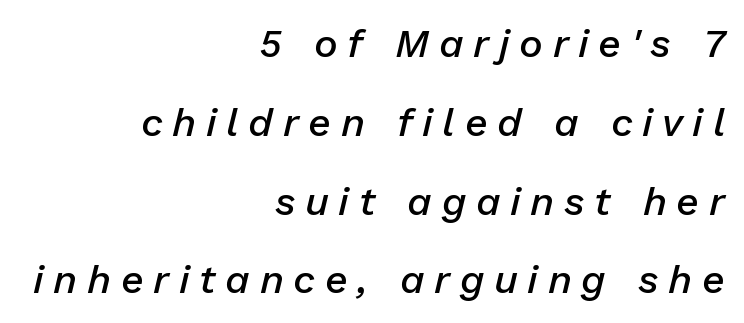
{"italic": "yes", "lean": "right", "slant_degrees": 13, "bold": "semi", "weight": "semibold", "width": "normal", "stroke_contrast": "low", "x_height": "medium", "monospaced": "no", "underline": "no", "align": "right", "line_spacing": "loose", "line_spacing_ratio": 1.97, "letter_spacing": "wide", "letter_spacing_em": 0.24, "glyph_px": 40}
